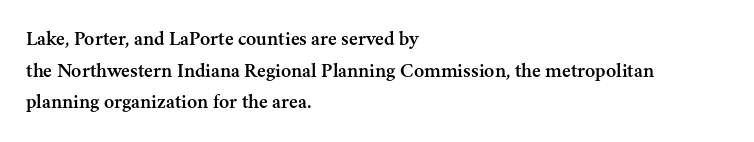
{"italic": "no", "underline": "no", "align": "left", "line_spacing": "normal", "line_spacing_ratio": 1.51, "letter_spacing": "normal", "letter_spacing_em": 0.0, "glyph_px": 21}
